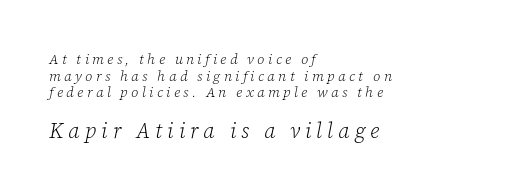
The area under the type is left untouched. The typesetter chose a ragged-right arrangement here. This rendering widens character spacing well past its baseline value. This sample uses an oblique cut, with every glyph tilted off the vertical.
